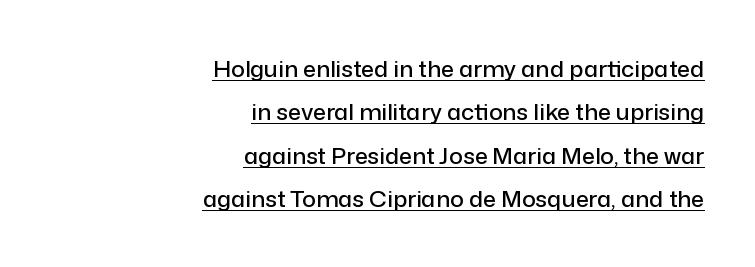
The image shows 23 px text type, upright; set right-aligned, line spacing 1.89x, normal letter spacing, underlined.
